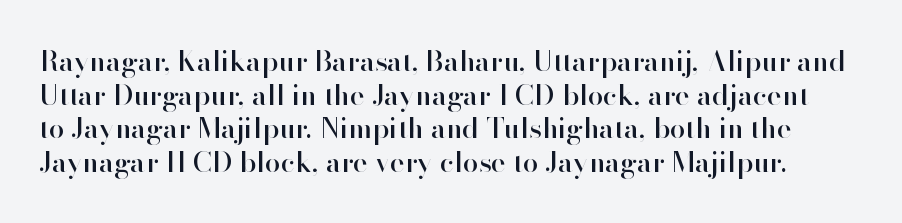
The image shows 28 px sans-serif type, upright; set line spacing 1.2x, normal letter spacing, not underlined; high stroke contrast and a small x-height.
